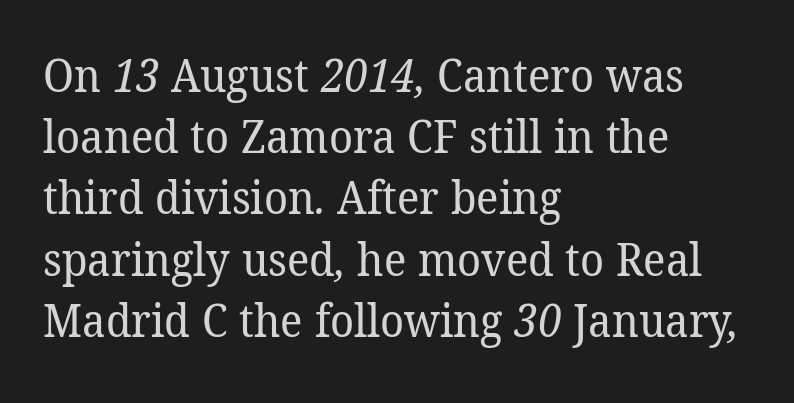
{"serif": "yes", "bold": "no", "weight": "regular", "width": "normal", "stroke_contrast": "low", "x_height": "medium", "monospaced": "no", "underline": "no", "align": "left", "line_spacing": "normal", "line_spacing_ratio": 1.36, "letter_spacing": "normal", "letter_spacing_em": 0.0, "glyph_px": 45}
